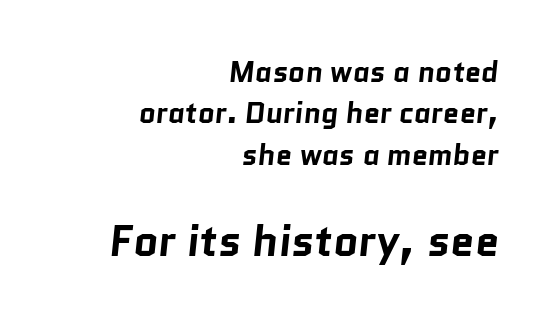
Chunky letters — that's bold for sure. The designer gave the closing block more size than the opening block. Is the letter spacing exaggerated? No — it looks like the ordinary default. Each letter keeps its own natural width here, so spacing adapts to shape. The letters carry no serifs — their stems end cleanly without finishing strokes.
